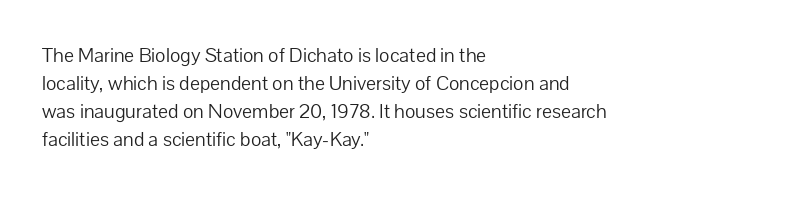
The image shows 21 px text type, upright; set left-aligned, normal line spacing (1.34x), normal letter spacing, not underlined.
